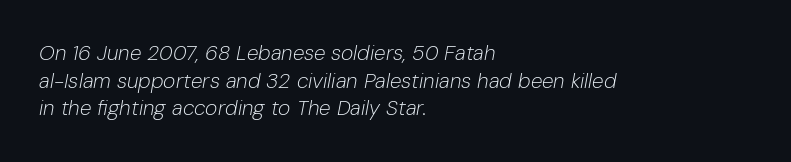
No extra ink here — the face is not bold. Underlining? Definitely not there. Notice how descenders clear the ascenders below comfortably — that's standard leading. Observe the ordinary spacing: letters are neighbours, not strangers.
